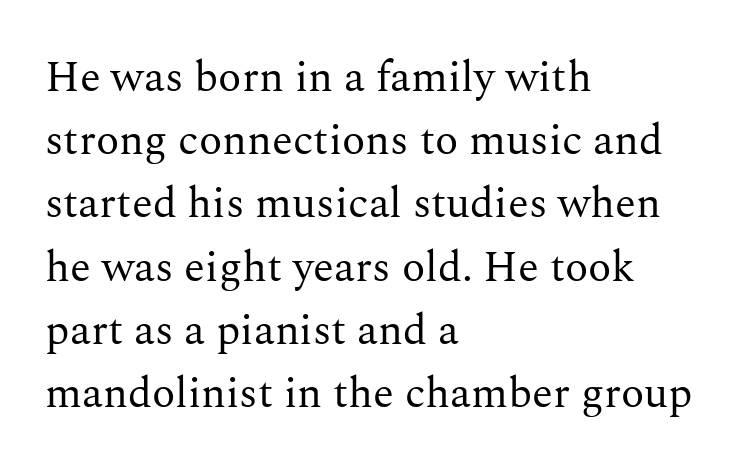
Lines of text with bare space underneath. When letters stand straight like this, we call the style roman or upright. Note: serifs present on the glyphs. The block of text has a typical density, with ordinary space between rows.
